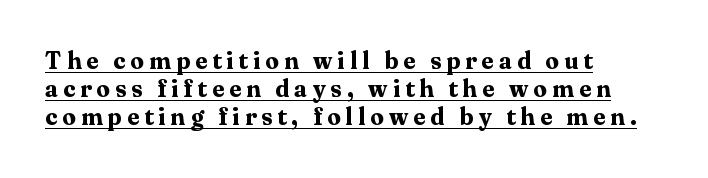
The image shows 24 px bold type, upright; set left-aligned, line spacing 1.17x, unusually wide letter spacing (+0.21 em), underlined.
